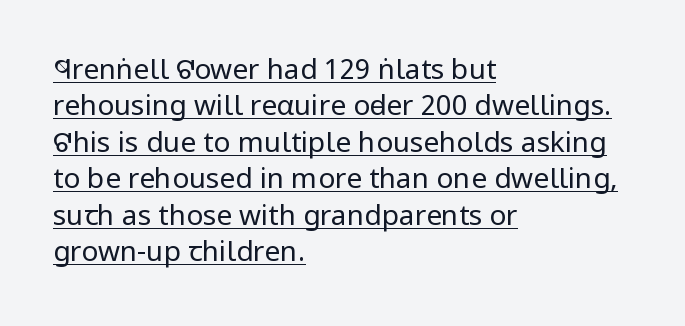
Underlining? Definitely there. Ordinary non-slanted type is in use. Each new line begins a customary step beneath the previous one. Left-aligned paragraph, ragged on the right. The gaps between neighbouring characters are ordinary and unremarkable. Weight: not bold — regular or lighter.
